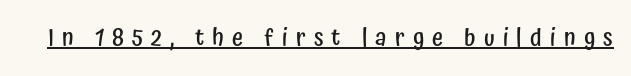
Q: Is the text bold? A: Semi-bold.
Q: Is the text italic (slanted)? A: No, it is upright.
Q: Is the text underlined? A: Yes.
Q: Is the spacing between letters normal or unusually wide? A: Unusually wide.
